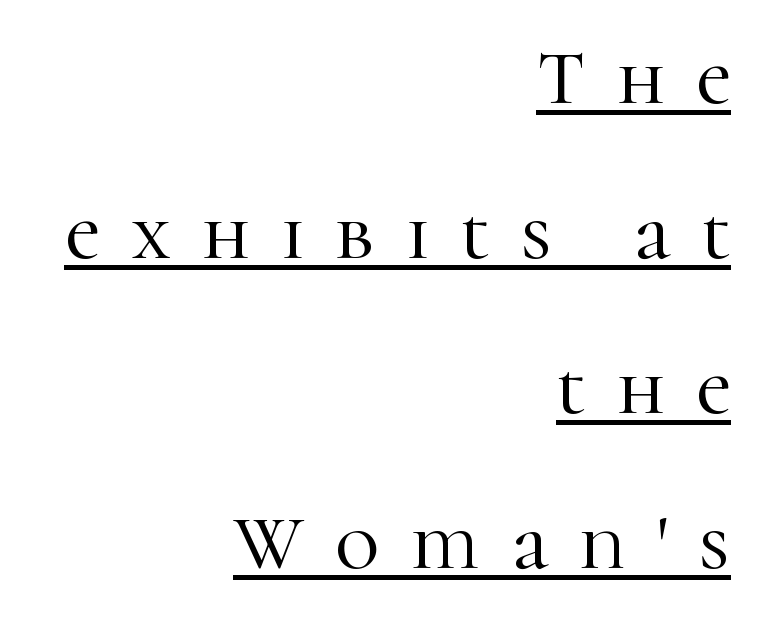
A serif font was chosen for this passage. Students, observe: this is what heavily led, spacious text looks like. Line endings align vertically; line beginnings do not. Italic: no, the glyphs are upright roman.
